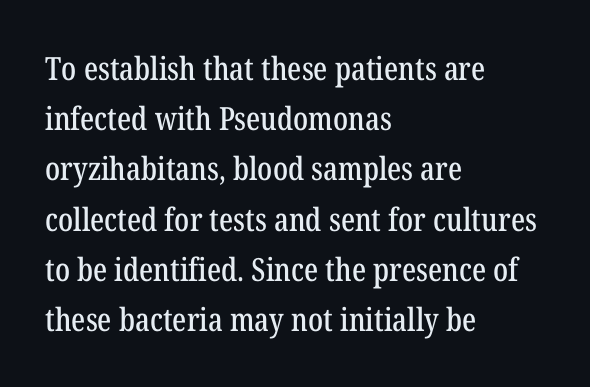
The image shows 32 px condensed serif type, upright; set left-aligned, normal line spacing (1.57x), normal letter spacing, not underlined; low stroke contrast and a medium x-height.
